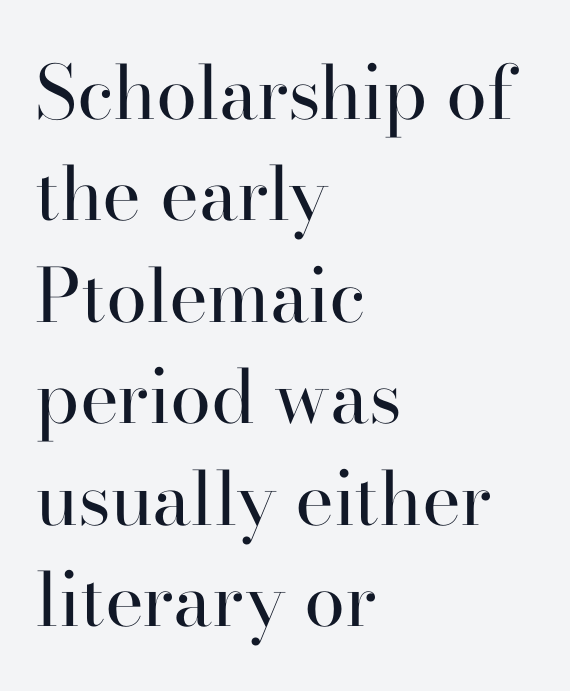
Q: Is the text bold? A: No.
Q: Is the text italic (slanted)? A: No, it is upright.
Q: Is the typeface a serif or a sans-serif typeface? A: Serif.
Q: Is the text underlined? A: No.
Q: How is the paragraph aligned? A: Left-aligned.
Q: Is the spacing between letters normal or unusually wide? A: Normal.
Q: Is the spacing between lines tight, normal or loose? A: Normal.
Q: Width (condensed, normal, or wide)? A: Normal.
Q: Stroke contrast? A: High.
Q: x-height? A: Small.
Q: Monospaced? A: No.
